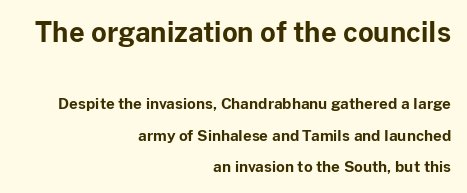
Q: Is the text bold? A: Yes.
Q: Is the text italic (slanted)? A: No, it is upright.
Q: Is the text underlined? A: No.
Q: How is the paragraph aligned? A: Right-aligned.
Q: Is the spacing between letters normal or unusually wide? A: Normal.
Q: Is the spacing between lines tight, normal or loose? A: Loose.
Q: Which block of text is set in a larger size, the first (top) or the second (bottom)? A: The first (top) one.
